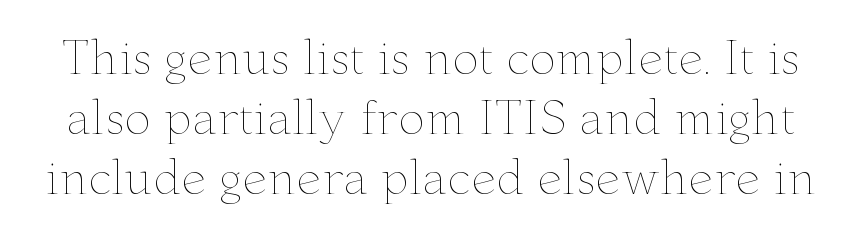
Q: Is the text bold? A: No.
Q: Is the text italic (slanted)? A: No, it is upright.
Q: Is the text underlined? A: No.
Q: Is the spacing between letters normal or unusually wide? A: Normal.
Q: Is the spacing between lines tight, normal or loose? A: Normal.
Q: Width (condensed, normal, or wide)? A: Wide.
Q: Stroke contrast? A: Low.
Q: x-height? A: Small.
Q: Monospaced? A: No.
